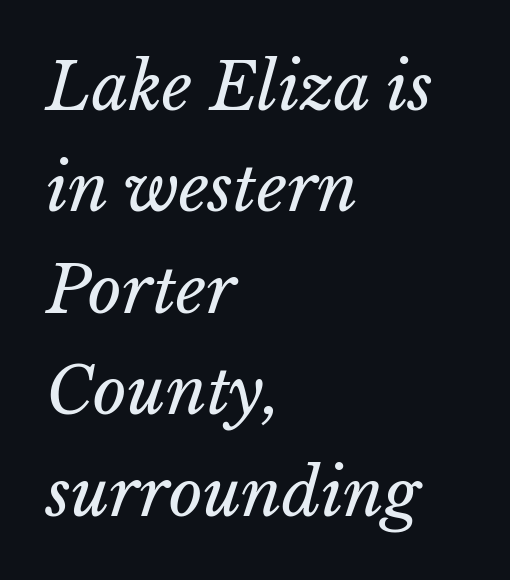
{"italic": "yes", "lean": "right", "slant_degrees": 15, "bold": "no", "weight": "regular", "width": "normal", "stroke_contrast": "low", "x_height": "medium", "monospaced": "no", "underline": "no", "align": "left", "line_spacing": "normal", "line_spacing_ratio": 1.56, "letter_spacing": "normal", "letter_spacing_em": 0.0, "glyph_px": 65}
